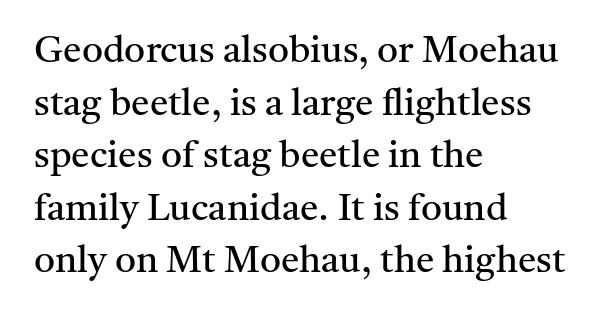
Q: Is the text bold? A: No.
Q: Is the text italic (slanted)? A: No, it is upright.
Q: Is the typeface a serif or a sans-serif typeface? A: Serif.
Q: Is the text underlined? A: No.
Q: How is the paragraph aligned? A: Left-aligned.
Q: Is the spacing between letters normal or unusually wide? A: Normal.
Q: Is the spacing between lines tight, normal or loose? A: Normal.
Q: Width (condensed, normal, or wide)? A: Normal.
Q: Stroke contrast? A: Medium.
Q: x-height? A: Medium.
Q: Monospaced? A: No.
